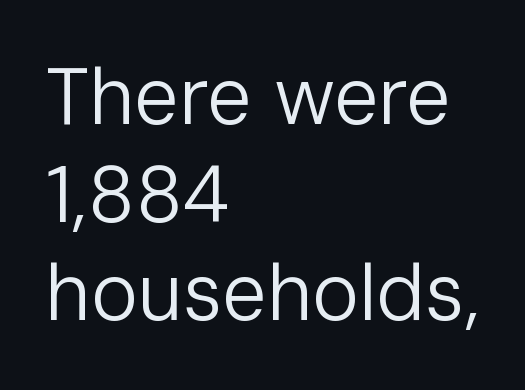
The image shows 79 px regular-weight sans-serif type, upright; set left-aligned, line spacing 1.24x, normal letter spacing, not underlined; low stroke contrast and a medium x-height.
